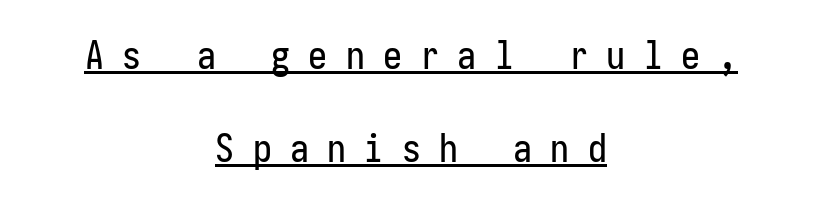
Q: Is the text italic (slanted)? A: No, it is upright.
Q: Is the typeface a serif or a sans-serif typeface? A: Sans-serif.
Q: Is the text underlined? A: Yes.
Q: How is the paragraph aligned? A: Centered.
Q: Is the spacing between letters normal or unusually wide? A: Unusually wide.
Q: Is the spacing between lines tight, normal or loose? A: Loose.
Q: Width (condensed, normal, or wide)? A: Condensed.
Q: Stroke contrast? A: Low.
Q: x-height? A: Medium.
